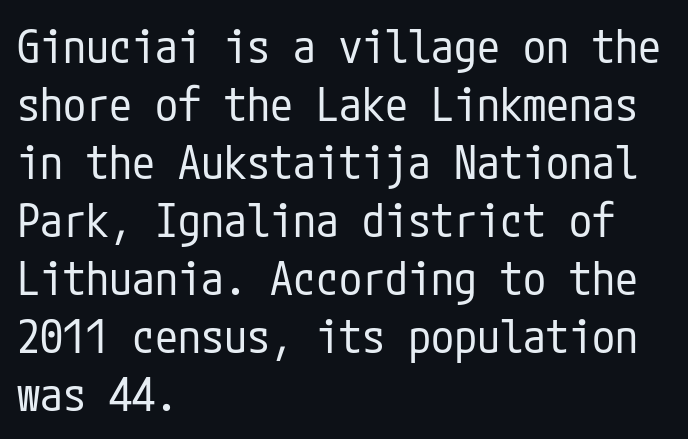
The image shows 46 px regular-weight, condensed sans-serif type, upright; set left-aligned, normal line spacing (1.26x), normal letter spacing, not underlined; low stroke contrast and a medium x-height.
